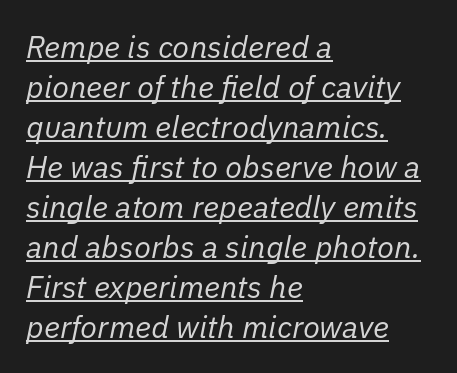
The image shows 31 px regular-weight type, italic (leaning right); set left-aligned, normal line spacing (1.29x), normal letter spacing, underlined; low stroke contrast and a medium x-height.
